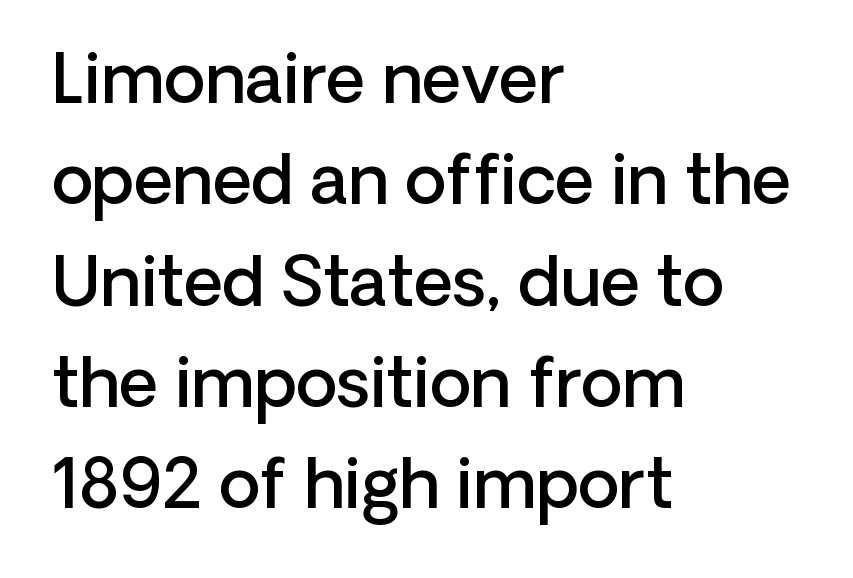
Q: Is the text bold? A: Semi-bold.
Q: Is the text italic (slanted)? A: No, it is upright.
Q: Is the typeface a serif or a sans-serif typeface? A: Sans-serif.
Q: Is the text underlined? A: No.
Q: How is the paragraph aligned? A: Left-aligned.
Q: Is the spacing between letters normal or unusually wide? A: Normal.
Q: Is the spacing between lines tight, normal or loose? A: Normal.
Q: Width (condensed, normal, or wide)? A: Normal.
Q: Stroke contrast? A: Low.
Q: x-height? A: Medium.
Q: Monospaced? A: No.
